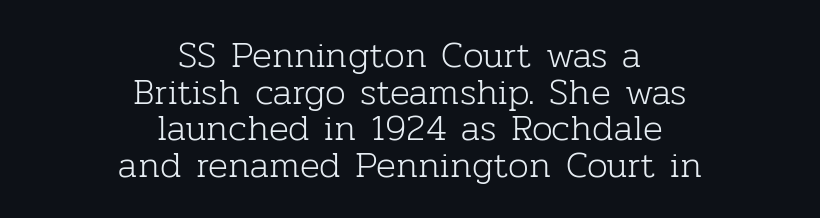
Varying glyph widths throughout — classic text-font behaviour. Words float on clear page, feet unadorned. Horizontally, the lines are justified to the midpoint only. This rendering employs a face with finishing strokes, i.e., a serif. Observe the ordinary spacing: letters are neighbours, not strangers.
